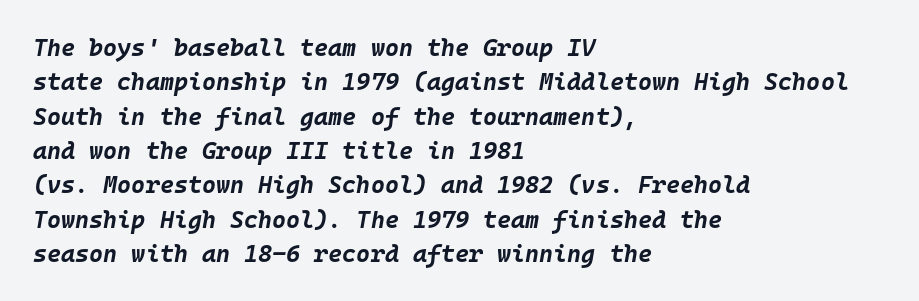
The image shows 24 px bold type, italic (leaning right); set left-aligned, normal line spacing (1.43x), normal letter spacing, not underlined.
